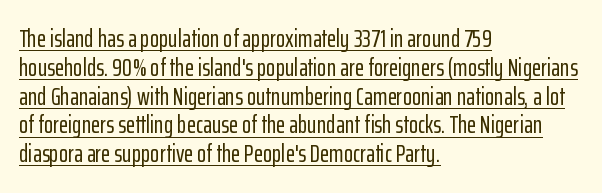
The image shows 24 px text type, upright; set left-aligned, line spacing 1.2x, normal letter spacing, underlined.
